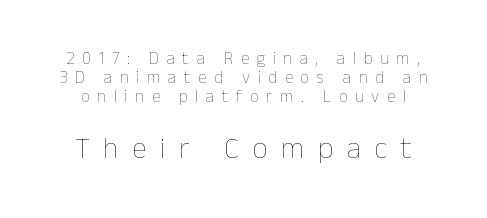
The image shows 30 px thin type, upright; set tight line spacing (1.12x), unusually wide letter spacing (+0.45 em), not underlined; the second (bottom) block is 1.76x larger; low stroke contrast and a medium x-height.
